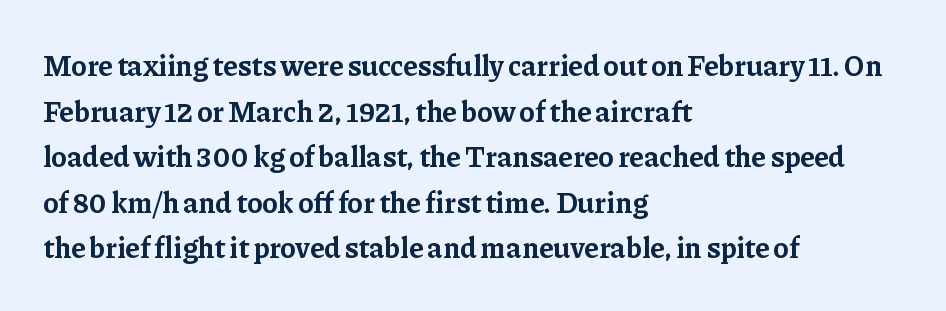
{"serif": "yes", "italic": "no", "bold": "yes", "weight": "bold", "width": "normal", "stroke_contrast": "low", "x_height": "medium", "monospaced": "no", "underline": "no", "align": "left", "line_spacing": "normal", "line_spacing_ratio": 1.57, "letter_spacing": "normal", "letter_spacing_em": 0.0, "glyph_px": 29}
